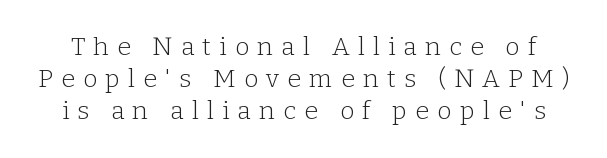
{"italic": "no", "bold": "no", "underline": "no", "line_spacing": "normal", "line_spacing_ratio": 1.29, "letter_spacing": "wide", "letter_spacing_em": 0.33, "glyph_px": 25}
